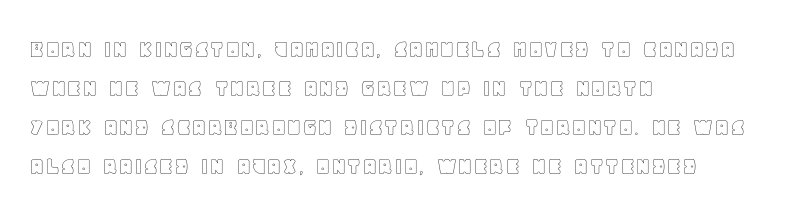
This block has exactly the height ordinary leading produces. The specimen reads as upright at a glance. Letters rest on an invisible, unmarked baseline. Compared with typical body copy, the letter spacing here is the same.
